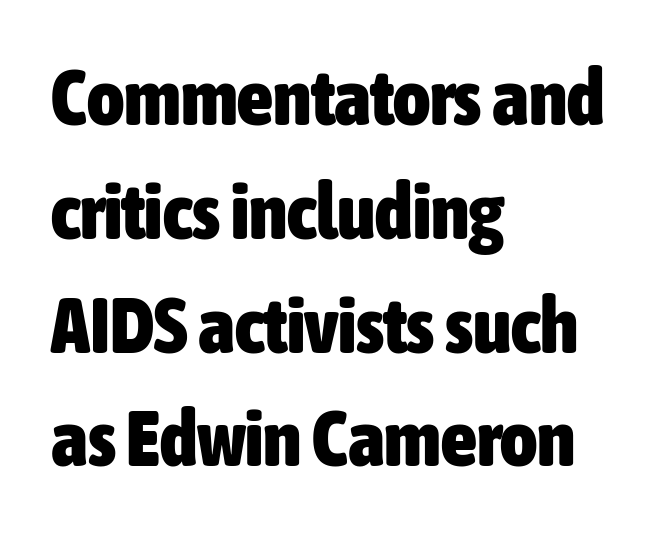
Looks like regular typesetting: each glyph gets only the width it needs. This rendering uses left alignment, leaving the right contour irregular. The font's upright variant was chosen for this text. Is this a sans? Yes — the strokes have no serifs.
